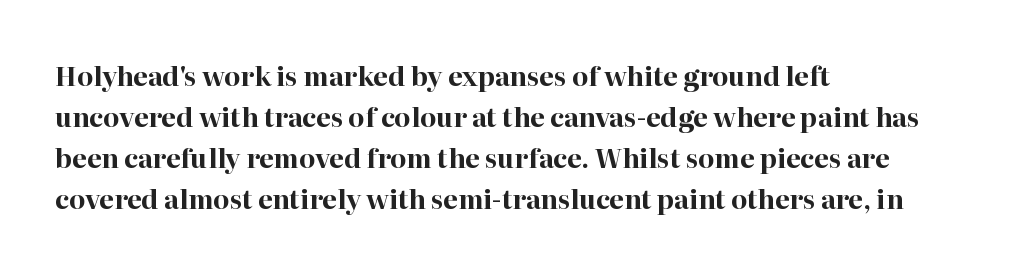
{"italic": "no", "bold": "yes", "underline": "no", "align": "left", "line_spacing": "normal", "line_spacing_ratio": 1.58, "letter_spacing": "normal", "letter_spacing_em": 0.0, "glyph_px": 26}
